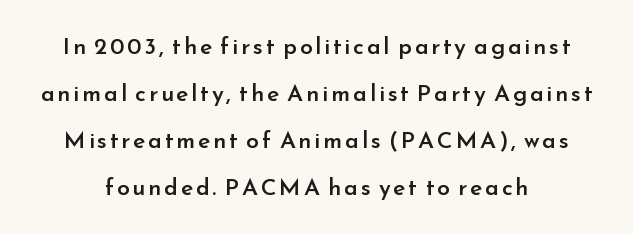
Q: Is the text bold? A: Semi-bold.
Q: Is the text italic (slanted)? A: No, it is upright.
Q: Is the text underlined? A: No.
Q: How is the paragraph aligned? A: Centered.
Q: Is the spacing between lines tight, normal or loose? A: Loose.
